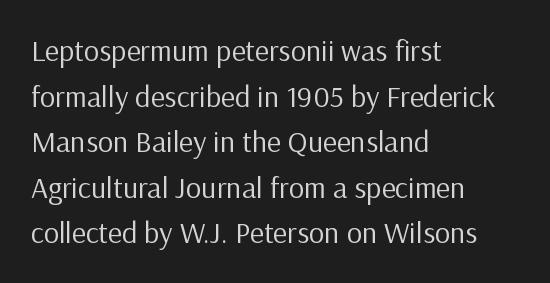
Q: Is the text bold? A: No.
Q: Is the text italic (slanted)? A: No, it is upright.
Q: Is the typeface a serif or a sans-serif typeface? A: Sans-serif.
Q: Is the text underlined? A: No.
Q: How is the paragraph aligned? A: Left-aligned.
Q: Is the spacing between letters normal or unusually wide? A: Normal.
Q: Is the spacing between lines tight, normal or loose? A: Normal.
Q: Width (condensed, normal, or wide)? A: Normal.
Q: Stroke contrast? A: Low.
Q: x-height? A: Medium.
Q: Monospaced? A: No.
